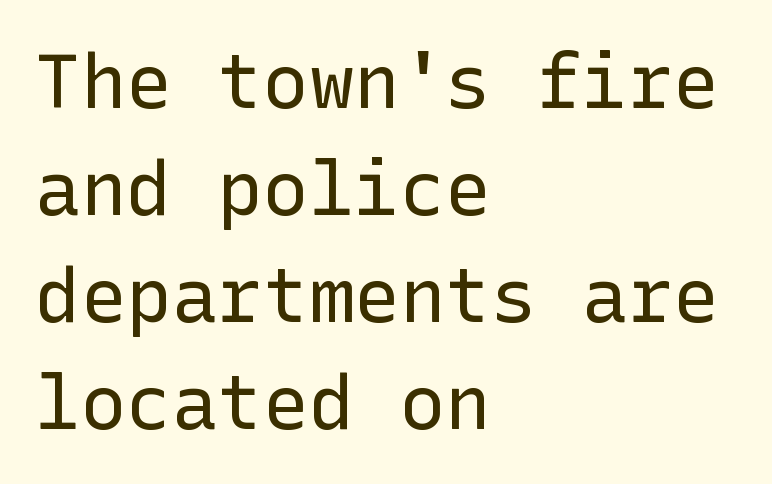
Q: Is the text bold? A: No.
Q: Is the text italic (slanted)? A: No, it is upright.
Q: Is the typeface a serif or a sans-serif typeface? A: Sans-serif.
Q: Is the text underlined? A: No.
Q: How is the paragraph aligned? A: Left-aligned.
Q: Is the spacing between letters normal or unusually wide? A: Normal.
Q: Is the spacing between lines tight, normal or loose? A: Normal.
Q: Width (condensed, normal, or wide)? A: Normal.
Q: Stroke contrast? A: Low.
Q: x-height? A: Medium.
